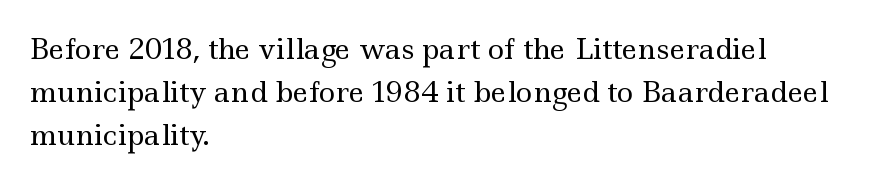
The block of text has a typical density, with ordinary space between rows. Notice how the stems are strictly vertical — no italics here. These lines are set flush left with a ragged right edge. Varying glyph widths throughout — classic text-font behaviour. Vertical stems look standard width or narrower in stroke.
